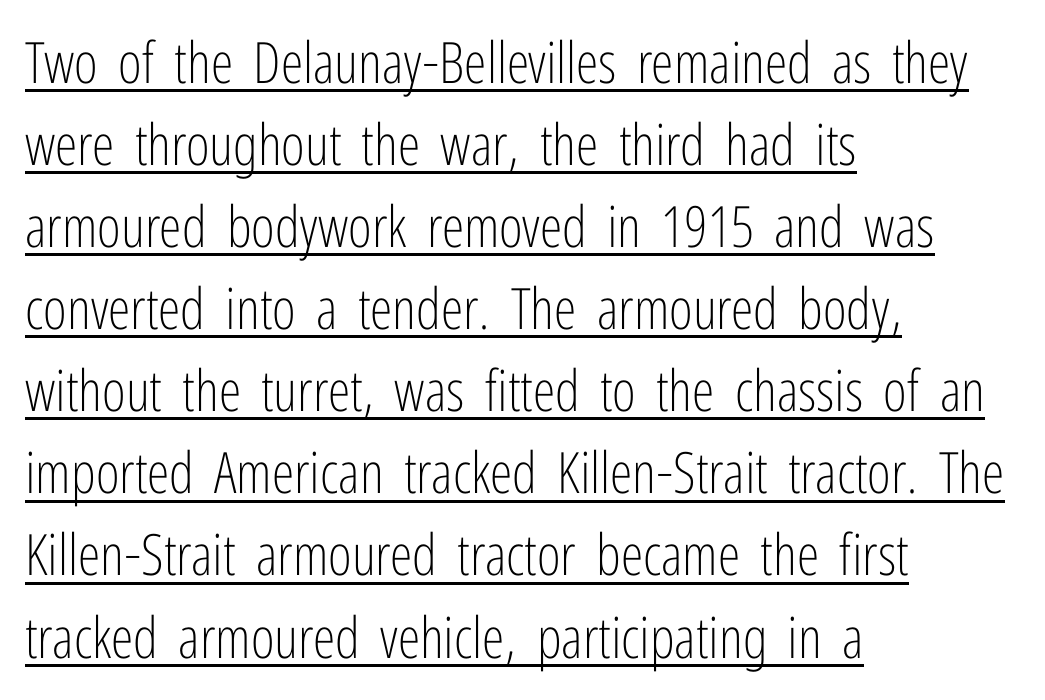
The image shows 57 px light, condensed sans-serif type, upright; set left-aligned, normal line spacing (1.44x), normal letter spacing, underlined; low stroke contrast and a medium x-height.
